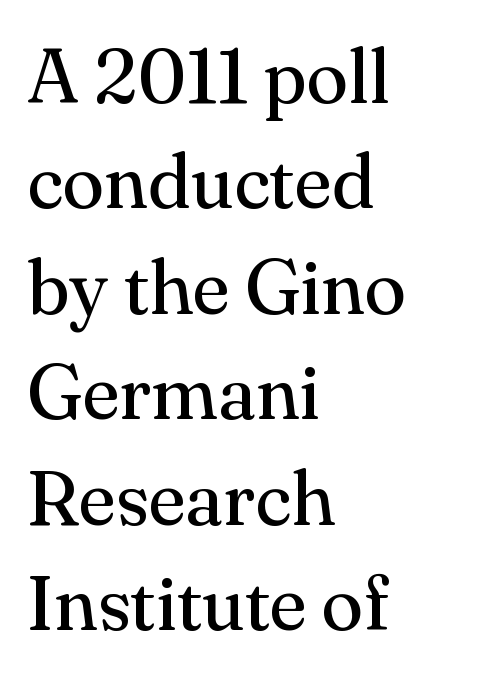
Q: Is the text bold? A: No.
Q: Is the text italic (slanted)? A: No, it is upright.
Q: Is the typeface a serif or a sans-serif typeface? A: Serif.
Q: Is the text underlined? A: No.
Q: How is the paragraph aligned? A: Left-aligned.
Q: Is the spacing between letters normal or unusually wide? A: Normal.
Q: Is the spacing between lines tight, normal or loose? A: Normal.
Q: Width (condensed, normal, or wide)? A: Normal.
Q: Stroke contrast? A: Medium.
Q: x-height? A: Small.
Q: Monospaced? A: No.
